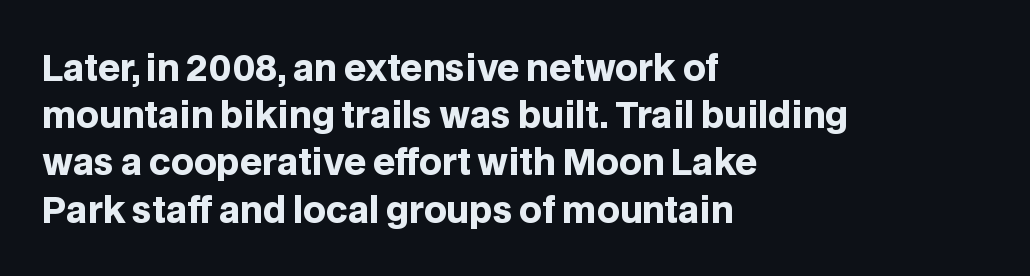
{"serif": "no", "italic": "no", "bold": "yes", "weight": "heavy", "width": "normal", "stroke_contrast": "low", "x_height": "large", "monospaced": "no", "underline": "no", "align": "left", "line_spacing": "normal", "line_spacing_ratio": 1.35, "letter_spacing": "normal", "letter_spacing_em": 0.0, "glyph_px": 35}
